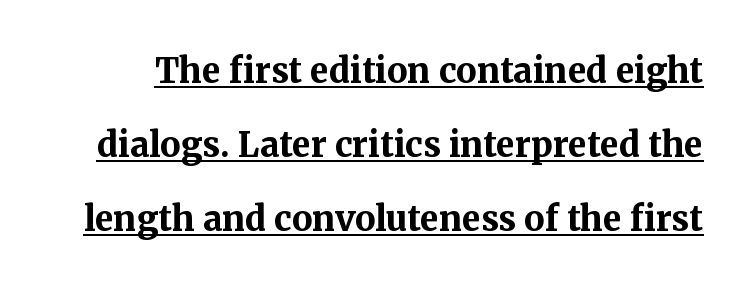
Q: Is the text bold? A: Yes.
Q: Is the text italic (slanted)? A: No, it is upright.
Q: Is the typeface a serif or a sans-serif typeface? A: Serif.
Q: Is the text underlined? A: Yes.
Q: Is the spacing between letters normal or unusually wide? A: Normal.
Q: Is the spacing between lines tight, normal or loose? A: Loose.
Q: Width (condensed, normal, or wide)? A: Normal.
Q: Stroke contrast? A: Medium.
Q: x-height? A: Medium.
Q: Monospaced? A: No.
